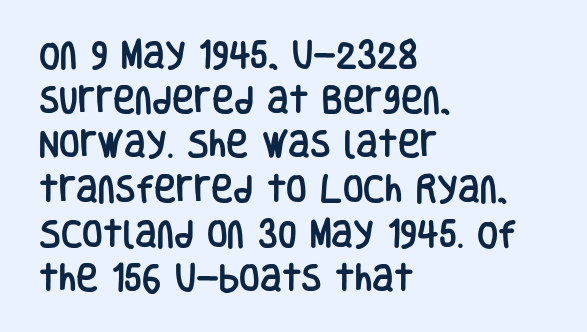
The image shows 30 px condensed sans-serif type, upright; set left-aligned, normal line spacing (1.49x), normal letter spacing, not underlined; low stroke contrast and a large x-height.
